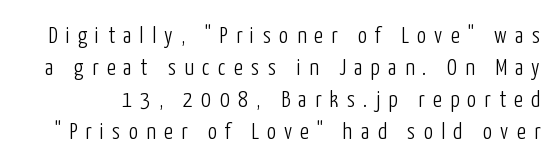
Q: Is the text bold? A: No.
Q: Is the text italic (slanted)? A: No, it is upright.
Q: Is the text underlined? A: No.
Q: Is the spacing between letters normal or unusually wide? A: Unusually wide.
Q: Is the spacing between lines tight, normal or loose? A: Normal.
